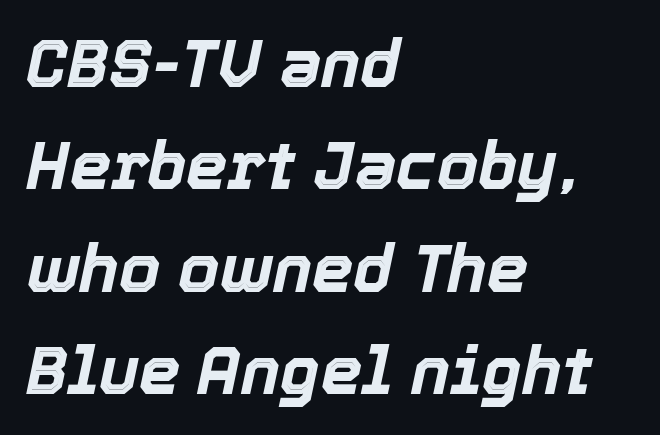
The tracking reads as untouched default to a designer's eye. On the weight axis this lands at bold, roughly 700. Looking at the ascenders, they clearly lean. The space beneath each line is pristine and unruled. Is the block centered? No — it sits flush against the left margin.
